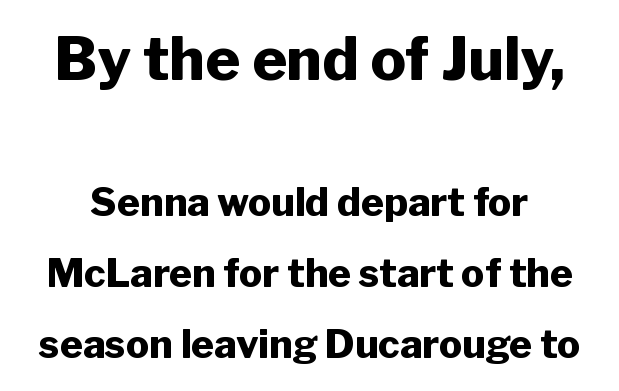
The passage shown is typed in a proportional face where columns would drift. Honestly, there is no underline to notice here at all. Which of the two is more prominent by size? The first, at the top. This rendering employs a face without finishing strokes, i.e., a sans-serif. Characters follow at the spacing the type designer built in. The characters look thick and weighty, a clear bold.
